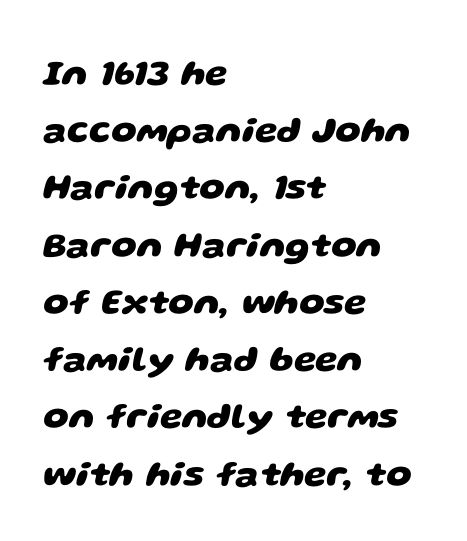
Note the varied advance widths — an 'i' is clearly narrower than an 'm'. Serifs: no, the terminals of the letterforms are clean. How are the letters spaced? Ordinarily, with no added tracking. The area under the type is left untouched. Line spacing here is normal. Typeset ragged right — the left edge is the straight one.
